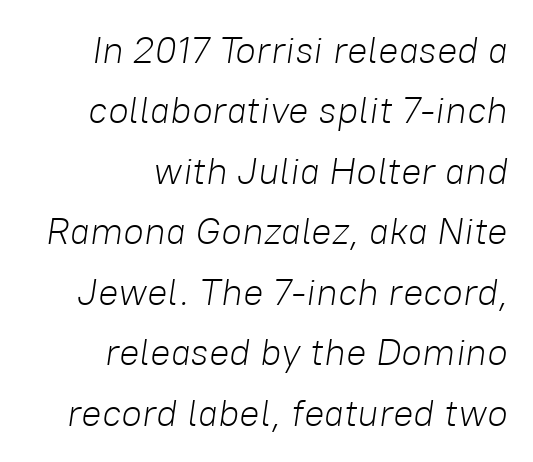
The image shows 38 px light type, italic (leaning right); set right-aligned, normal line spacing (1.59x), normal letter spacing, not underlined; low stroke contrast and a medium x-height.
